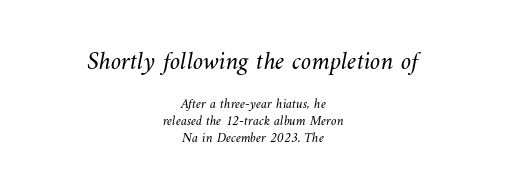
The image shows 26 px text type; set centered, line spacing 1.22x, normal letter spacing, not underlined; the first (top) block is 1.86x larger.
